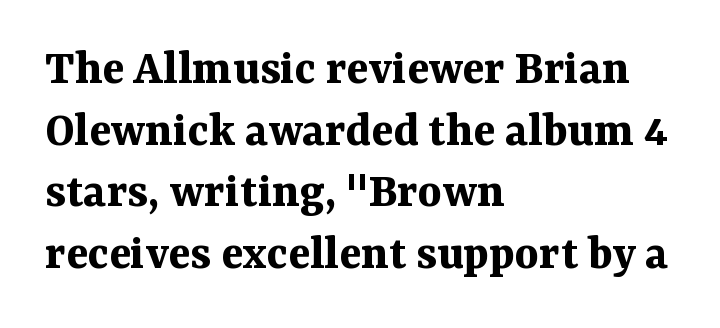
The face used here is rendered with its standard letterfit. Unlike a clean sans, this face finishes its strokes with serifs. Letters rest on an invisible, unmarked baseline. The strokes are fattened all the way to bold. Each letter keeps its own natural width here, so spacing adapts to shape.
